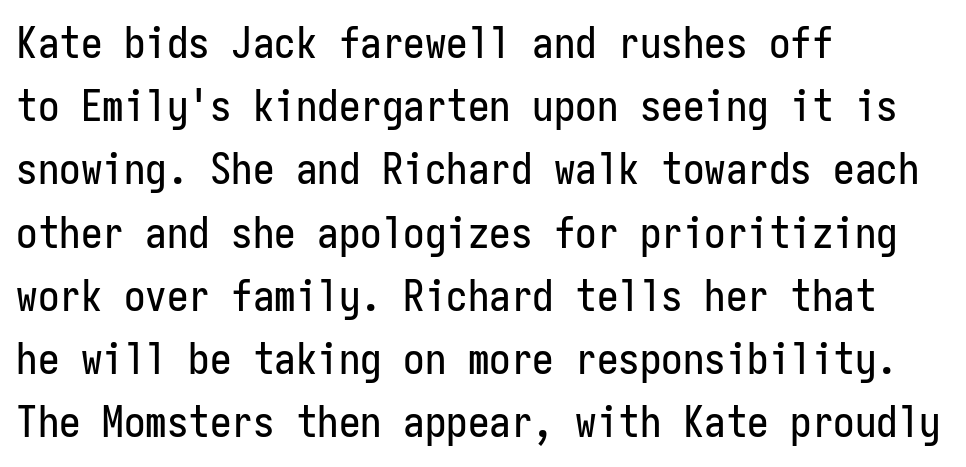
Visually the block forms a straight wall on the left and a jagged coastline on the right. Characters follow at the spacing the type designer built in. The face used here is a sans, in the tradition of grotesques and geometrics. The typography opts for an upright posture over an oblique one. You could count columns in this text — the font is strictly monospaced. Check the space under the baseline: it is left empty.
